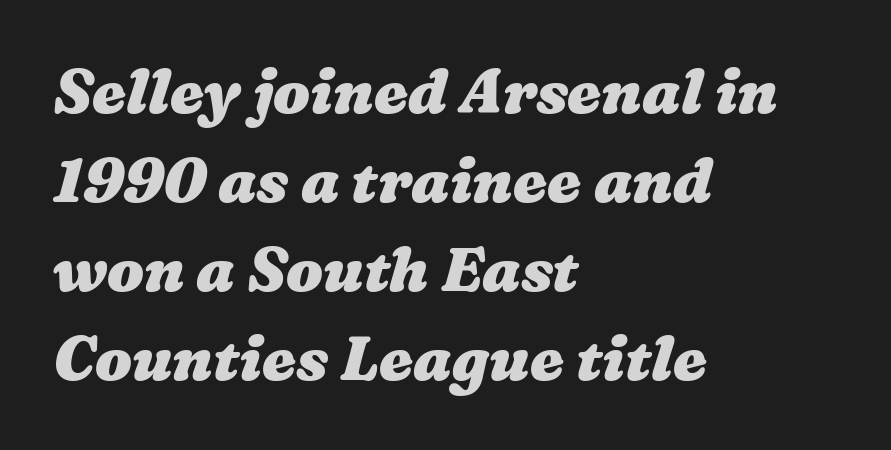
{"bold": "yes", "weight": "heavy", "width": "wide", "stroke_contrast": "medium", "x_height": "medium", "monospaced": "no", "underline": "no", "align": "left", "line_spacing": "normal", "line_spacing_ratio": 1.46, "letter_spacing": "normal", "letter_spacing_em": 0.0, "glyph_px": 61}
